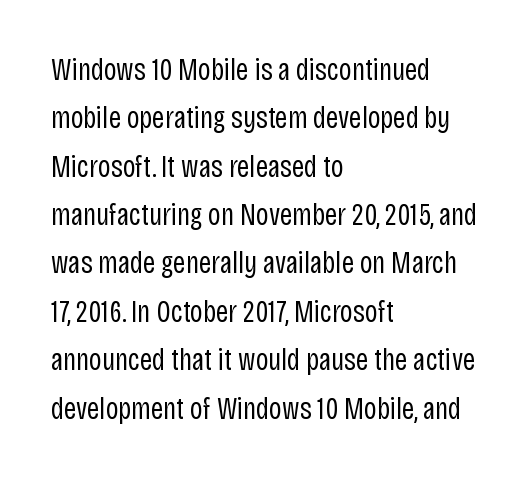
The specimen reads as upright at a glance. Looks like regular typesetting: each glyph gets only the width it needs. Line spacing here is normal. The passage shown is typeset with a sans-serif family. Is the block centered? No — it sits flush against the left margin.
